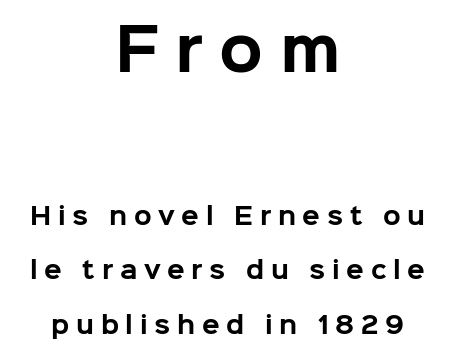
The text was rendered using a sans face with plain stroke endings. Leading: increased. As a designer I'd log this as weight 700, bold. This rendering widens character spacing well past its baseline value. Varying glyph widths throughout — classic text-font behaviour.
